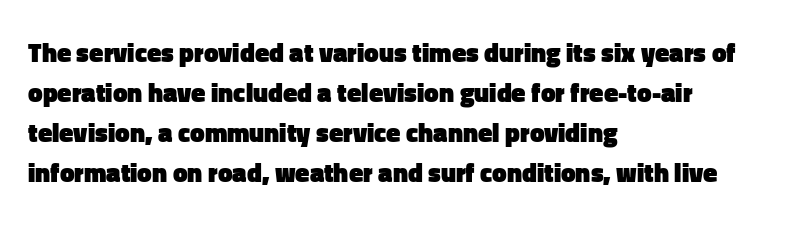
The letterforms sit shoulder to shoulder at normal distance. If you measured baseline to baseline, you'd find a middling distance. The specimen omits any rule beneath the text block's lines. These lines stack with their left ends in a neat column.
